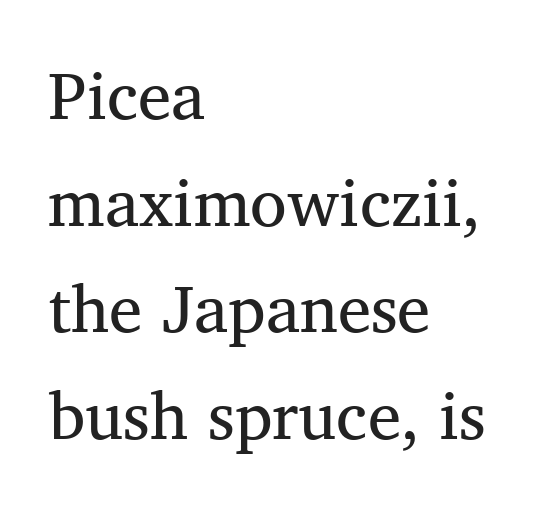
{"serif": "yes", "bold": "no", "weight": "regular", "width": "normal", "stroke_contrast": "medium", "x_height": "medium", "monospaced": "no", "underline": "no", "align": "left", "line_spacing": "normal", "line_spacing_ratio": 1.59, "letter_spacing": "normal", "letter_spacing_em": 0.0, "glyph_px": 67}
